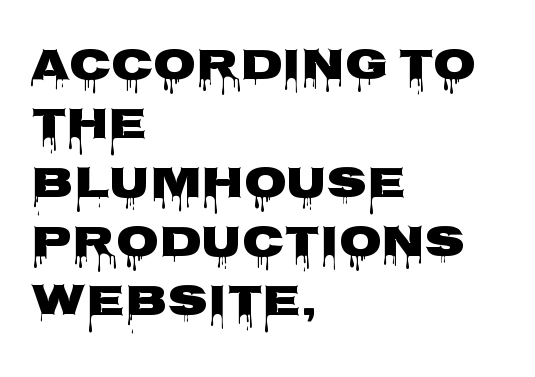
Q: Is the text bold? A: Yes.
Q: Is the text italic (slanted)? A: No, it is upright.
Q: Is the typeface a serif or a sans-serif typeface? A: Sans-serif.
Q: Is the text underlined? A: No.
Q: How is the paragraph aligned? A: Left-aligned.
Q: Is the spacing between letters normal or unusually wide? A: Normal.
Q: Is the spacing between lines tight, normal or loose? A: Normal.
Q: Width (condensed, normal, or wide)? A: Wide.
Q: Stroke contrast? A: Low.
Q: x-height? A: Large.
Q: Monospaced? A: No.
